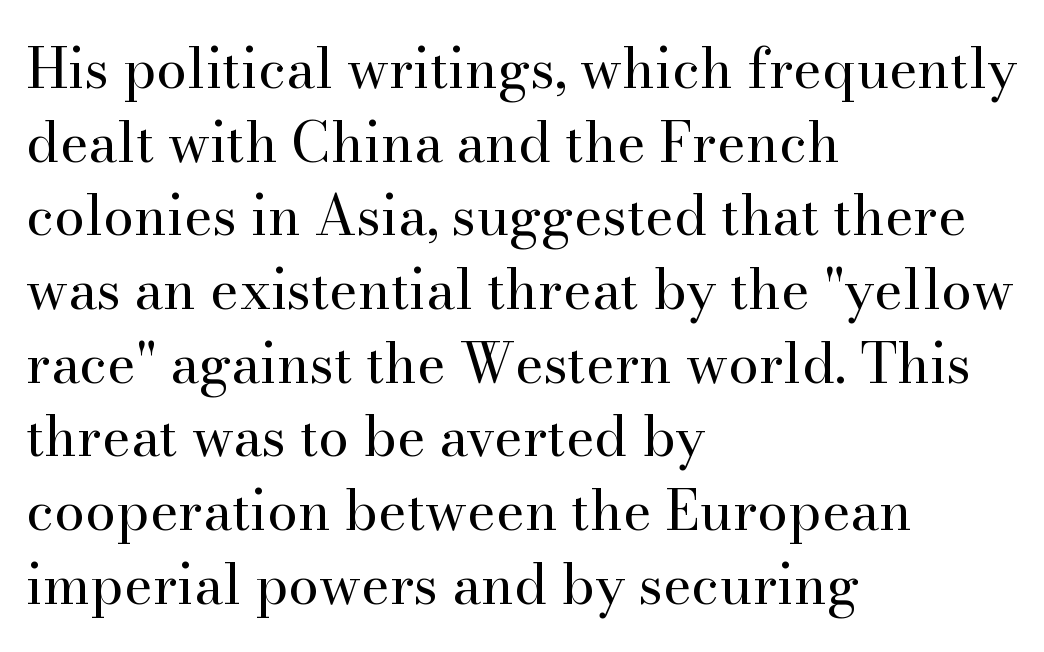
{"serif": "yes", "italic": "no", "bold": "no", "weight": "regular", "width": "normal", "stroke_contrast": "high", "x_height": "small", "monospaced": "no", "underline": "no", "align": "left", "line_spacing": "normal", "line_spacing_ratio": 1.34, "letter_spacing": "normal", "letter_spacing_em": 0.0, "glyph_px": 55}
